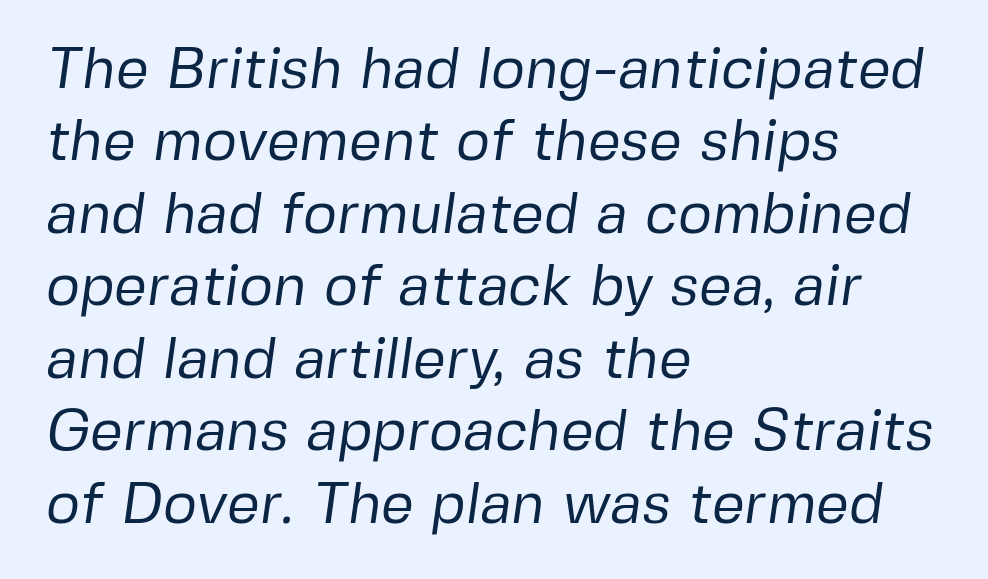
{"serif": "no", "bold": "no", "weight": "regular", "width": "normal", "stroke_contrast": "low", "x_height": "medium", "monospaced": "no", "underline": "no", "align": "left", "line_spacing": "normal", "line_spacing_ratio": 1.25, "letter_spacing": "normal", "letter_spacing_em": 0.0, "glyph_px": 58}
